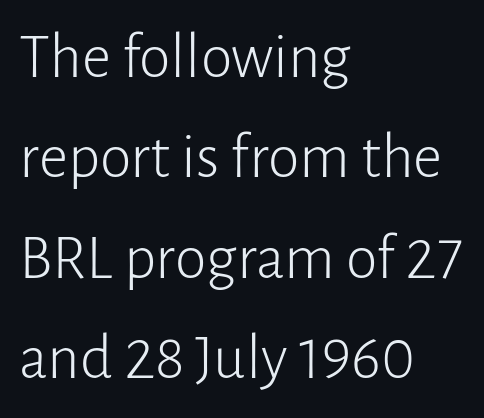
The image shows 64 px light sans-serif type, upright; set left-aligned, normal line spacing (1.57x), normal letter spacing, not underlined; low stroke contrast and a medium x-height.
